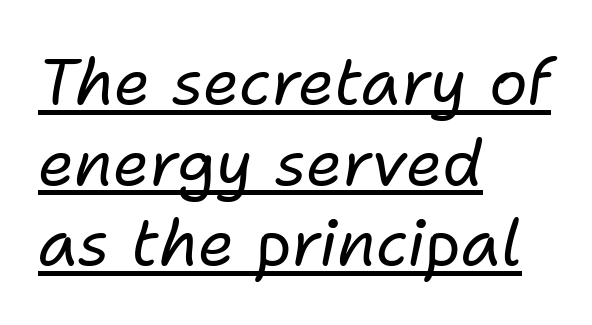
No chunkiness to these letters — they're not bold. Character widths vary here, with narrow letters taking less room than wide ones. Underline: present. Rendered with sloped, italic letterforms. All the whitespace from short lines collects on the right. Between one letter and the next there's only the usual sliver of space.
